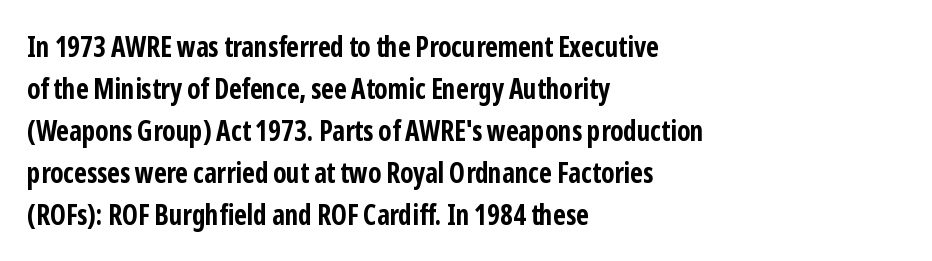
{"serif": "no", "italic": "no", "bold": "yes", "weight": "bold", "width": "condensed", "stroke_contrast": "low", "x_height": "medium", "monospaced": "no", "underline": "no", "align": "left", "line_spacing": "normal", "line_spacing_ratio": 1.5, "letter_spacing": "normal", "letter_spacing_em": 0.0, "glyph_px": 28}
